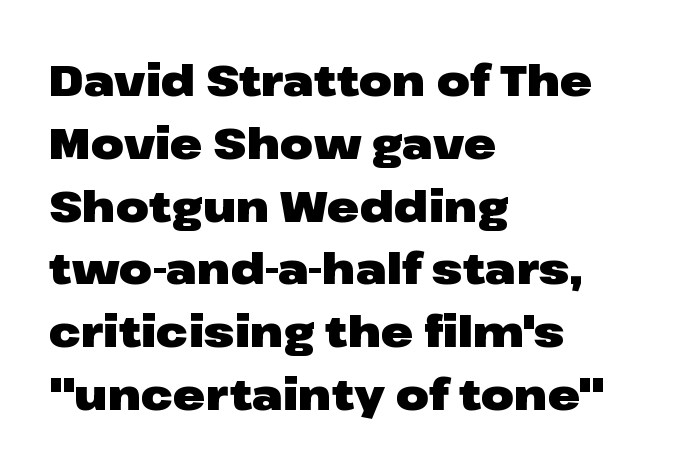
The image shows 43 px heavy, wide sans-serif type, upright; set left-aligned, normal line spacing (1.46x), normal letter spacing, not underlined; low stroke contrast and a medium x-height.
